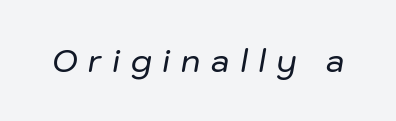
{"italic": "yes", "lean": "right", "slant_degrees": 10, "width": "normal", "stroke_contrast": "low", "x_height": "medium", "monospaced": "no", "underline": "no", "letter_spacing": "wide", "letter_spacing_em": 0.34, "glyph_px": 31}
